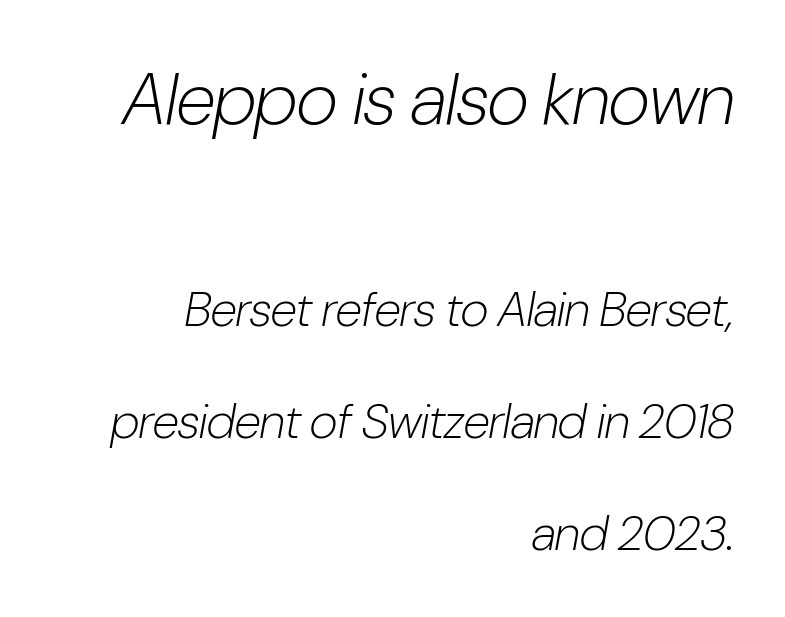
{"italic": "yes", "lean": "right", "slant_degrees": 10, "bold": "no", "weight": "light", "width": "condensed", "stroke_contrast": "low", "x_height": "medium", "monospaced": "no", "underline": "no", "align": "right", "line_spacing": "loose", "line_spacing_ratio": 2.29, "letter_spacing": "normal", "letter_spacing_em": 0.0, "larger_block": "first", "size_ratio": 1.49, "glyph_px": 73}
